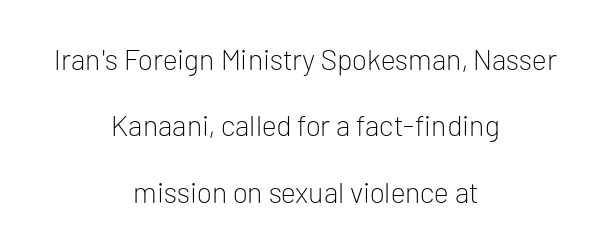
{"serif": "no", "italic": "no", "bold": "no", "weight": "light", "width": "normal", "stroke_contrast": "low", "x_height": "medium", "monospaced": "no", "underline": "no", "align": "center", "line_spacing": "loose", "line_spacing_ratio": 2.29, "letter_spacing": "normal", "letter_spacing_em": 0.0, "glyph_px": 29}
